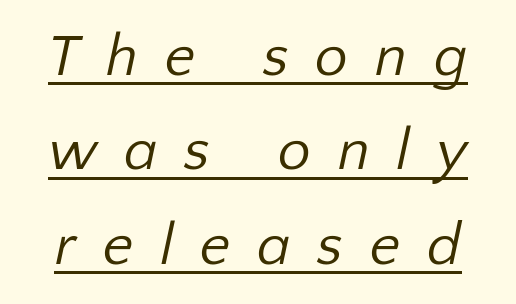
A typesetter would call this heavily tracked-out type. The sample's only ornament is a line tracing under the words. Is this a fixed-width face? No — the glyphs have proportional, varying widths. The characters display no serif detailing; their extremities are plain. Ink coverage per letter is moderate at most. How would I describe the line gaps? Plain and ordinary.
